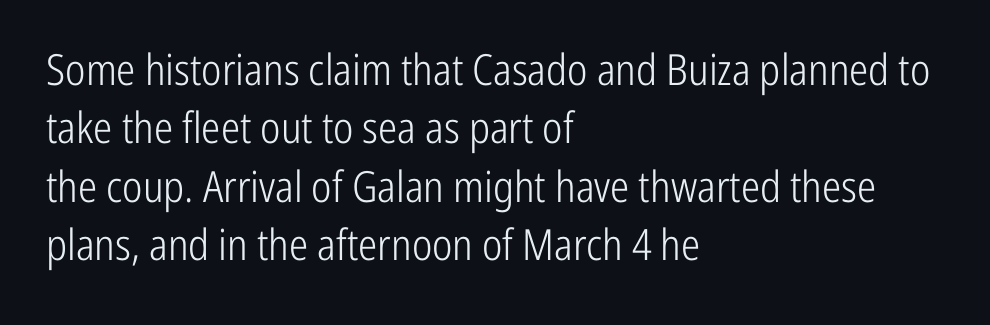
The image shows 43 px light, condensed sans-serif type, upright; set left-aligned, normal line spacing (1.36x), normal letter spacing, not underlined; low stroke contrast and a medium x-height.
